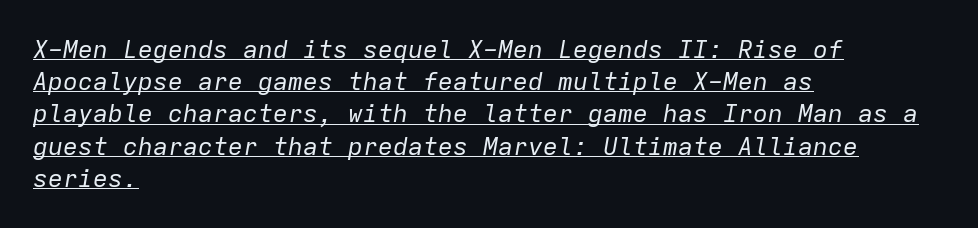
Italic? Definitely — the glyphs are oblique. Words appear dense and cohesive because spacing is normal. Regular leading. This rendering features underlined lettering.
